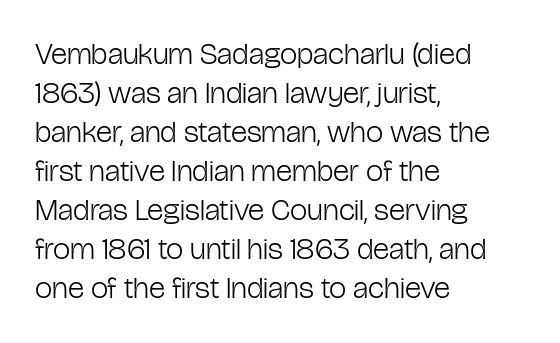
Q: Is the text bold? A: No.
Q: Is the text italic (slanted)? A: No, it is upright.
Q: Is the typeface a serif or a sans-serif typeface? A: Sans-serif.
Q: Is the text underlined? A: No.
Q: How is the paragraph aligned? A: Left-aligned.
Q: Is the spacing between letters normal or unusually wide? A: Normal.
Q: Is the spacing between lines tight, normal or loose? A: Normal.
Q: Width (condensed, normal, or wide)? A: Condensed.
Q: Stroke contrast? A: Low.
Q: x-height? A: Medium.
Q: Monospaced? A: No.
